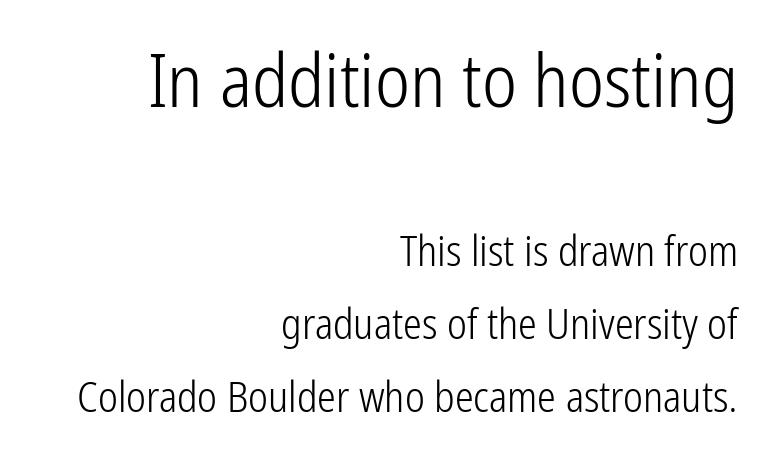
Note the varied advance widths — an 'i' is clearly narrower than an 'm'. The zone under the glyphs is completely vacant. The typesetting does not lean heavy: it is not bold. This sample uses an upright cut, with every glyph sitting square on the baseline.
